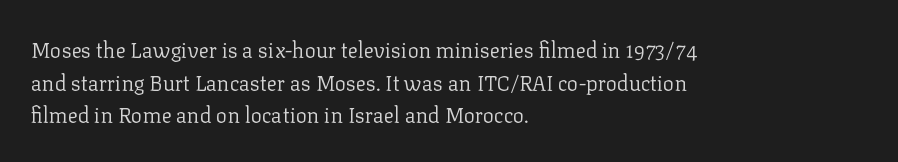
Q: Is the text bold? A: No.
Q: Is the text italic (slanted)? A: No, it is upright.
Q: Is the text underlined? A: No.
Q: How is the paragraph aligned? A: Left-aligned.
Q: Is the spacing between letters normal or unusually wide? A: Normal.
Q: Is the spacing between lines tight, normal or loose? A: Normal.
